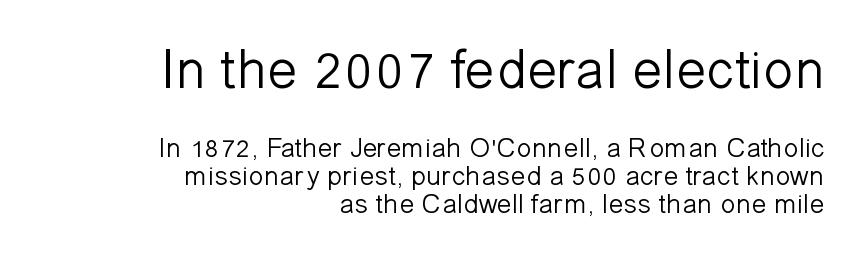
The image shows 56 px light sans-serif type, upright; set right-aligned, tight line spacing (0.99x), normal letter spacing, not underlined; the first (top) block is 2.0x larger; low stroke contrast and a medium x-height.
